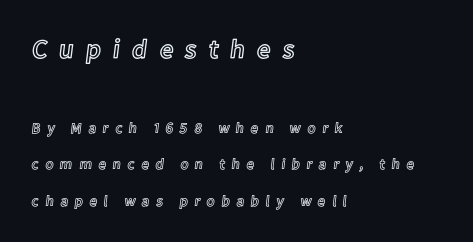
Q: Is the text italic (slanted)? A: Yes.
Q: Is the text underlined? A: No.
Q: How is the paragraph aligned? A: Left-aligned.
Q: Is the spacing between letters normal or unusually wide? A: Unusually wide.
Q: Is the spacing between lines tight, normal or loose? A: Loose.
Q: Which block of text is set in a larger size, the first (top) or the second (bottom)? A: The first (top) one.
